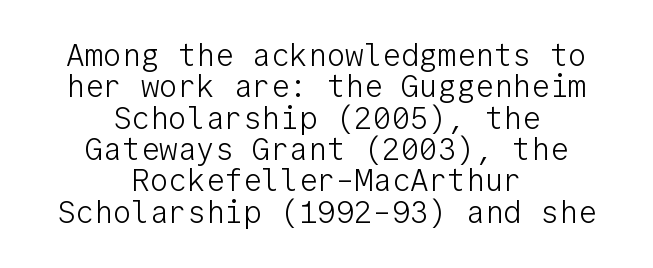
{"serif": "no", "italic": "no", "bold": "no", "weight": "light", "width": "normal", "stroke_contrast": "low", "x_height": "medium", "monospaced": "yes", "underline": "no", "align": "center", "line_spacing": "tight", "line_spacing_ratio": 1.01, "letter_spacing": "normal", "letter_spacing_em": 0.0, "glyph_px": 31}
